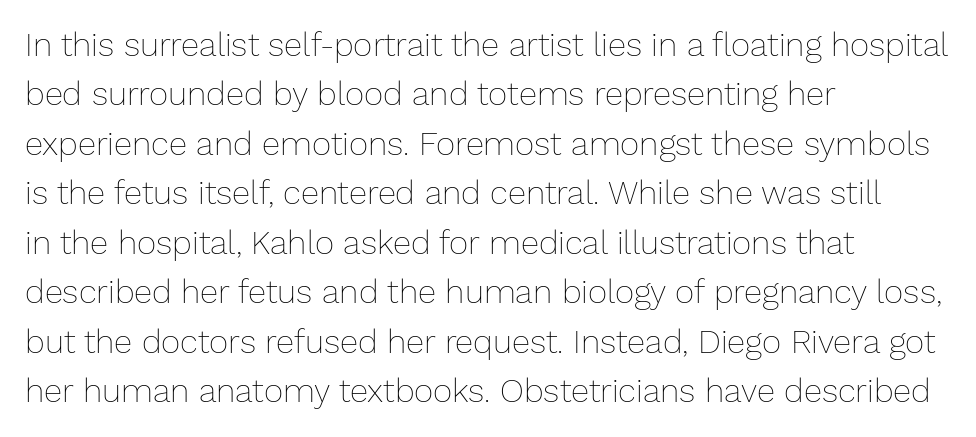
Honestly, the letter spacing is just normal — you wouldn't notice it. If you drew a line through each stem, it would be perfectly vertical. Visually the block forms a straight wall on the left and a jagged coastline on the right. This is not heavy type; no bold has been used. Any mark beneath the type? The region is blank.
